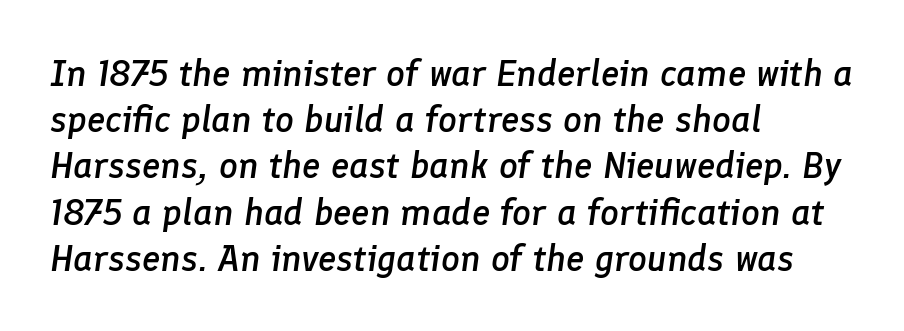
The image shows 37 px semibold type, italic (leaning right); set left-aligned, normal line spacing (1.25x), normal letter spacing, not underlined; low stroke contrast and a medium x-height.
